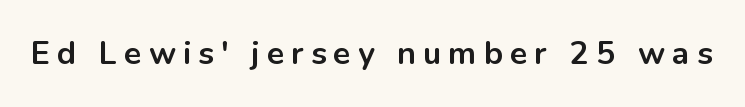
Q: Is the text bold? A: Yes.
Q: Is the text italic (slanted)? A: No, it is upright.
Q: Is the typeface a serif or a sans-serif typeface? A: Sans-serif.
Q: Is the text underlined? A: No.
Q: Is the spacing between letters normal or unusually wide? A: Unusually wide.
Q: Width (condensed, normal, or wide)? A: Normal.
Q: Stroke contrast? A: Low.
Q: x-height? A: Medium.
Q: Monospaced? A: No.
